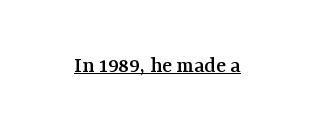
The image shows 23 px text type, upright; set normal letter spacing, underlined.
